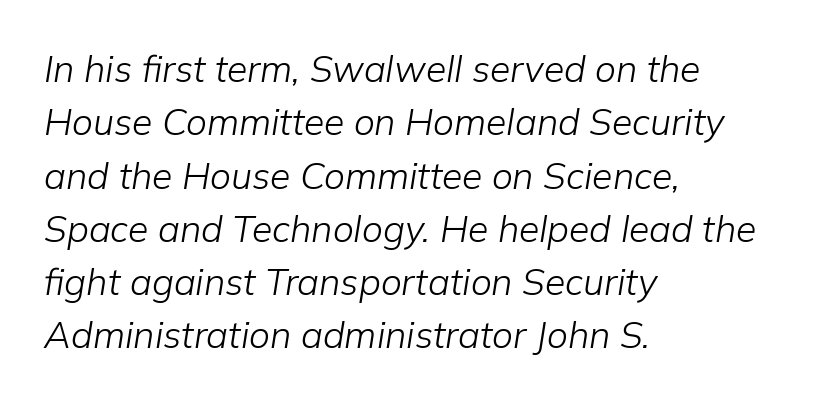
The image shows 37 px light type, italic (leaning right); set left-aligned, normal line spacing (1.44x), normal letter spacing, not underlined; low stroke contrast and a medium x-height.
